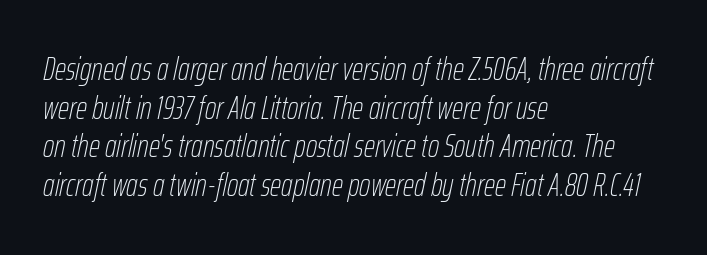
The image shows 32 px thin, condensed type, italic (leaning right); set left-aligned, line spacing 1.21x, normal letter spacing, not underlined; low stroke contrast and a medium x-height.
